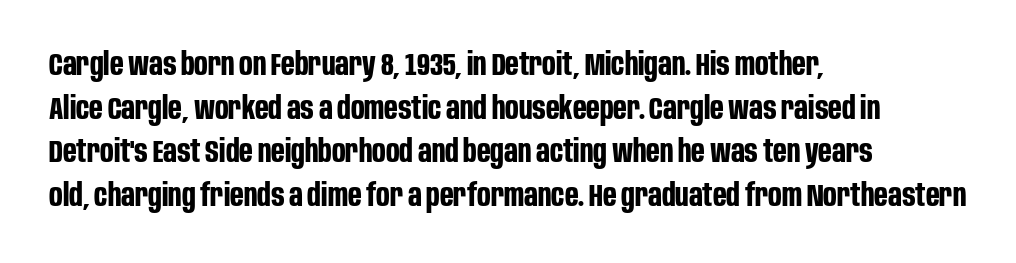
The image shows 32 px bold, condensed sans-serif type, upright; set left-aligned, normal line spacing (1.36x), normal letter spacing, not underlined; low stroke contrast and a large x-height.
